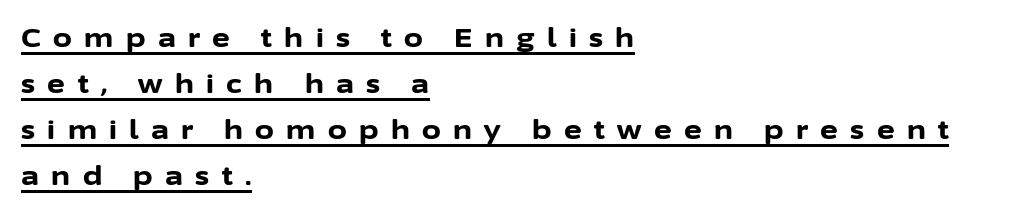
{"italic": "no", "bold": "yes", "underline": "yes", "align": "left", "line_spacing": "normal", "line_spacing_ratio": 1.7, "letter_spacing": "wide", "letter_spacing_em": 0.46, "glyph_px": 27}
